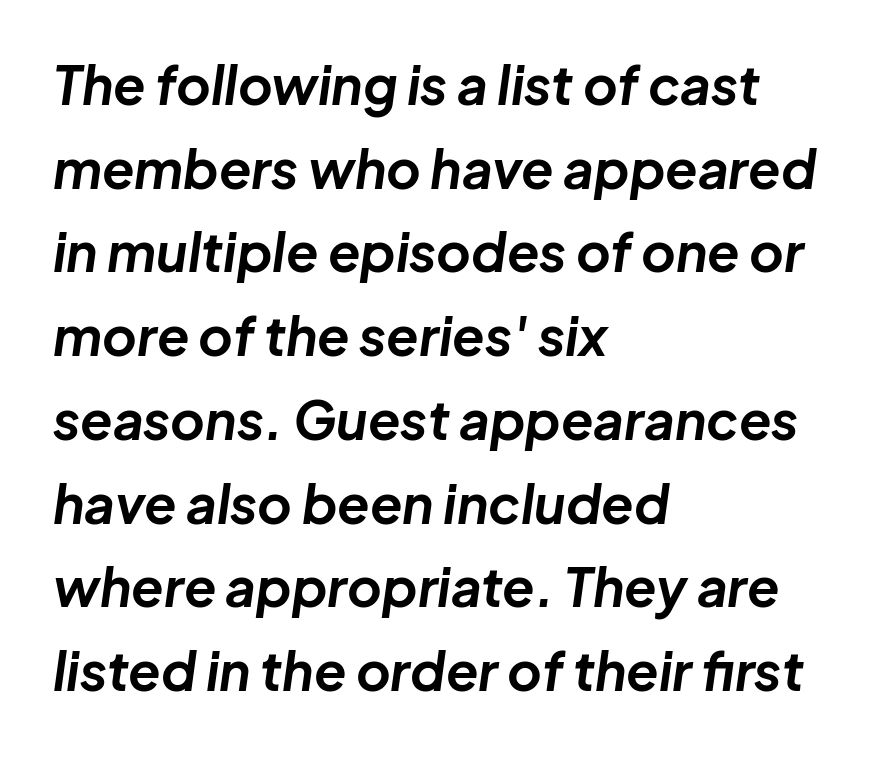
The rendering applies a slant to the glyphs. A typesetter would call this leading conventional body-copy spacing. If you drew a ruler down the left edge, every line would touch it. Bare-footed words on every line. Caption: bold face, heavy strokes.
